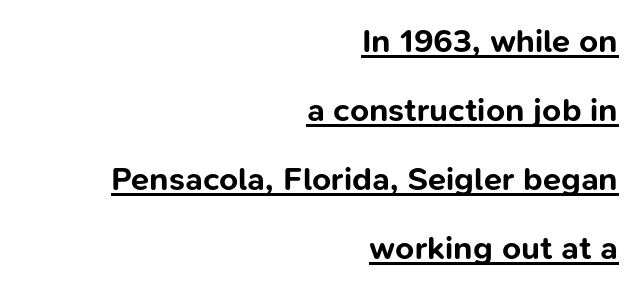
{"serif": "no", "italic": "no", "bold": "yes", "weight": "bold", "width": "normal", "stroke_contrast": "low", "x_height": "medium", "monospaced": "no", "underline": "yes", "align": "right", "line_spacing": "loose", "line_spacing_ratio": 2.09, "letter_spacing": "normal", "letter_spacing_em": 0.0, "glyph_px": 33}
